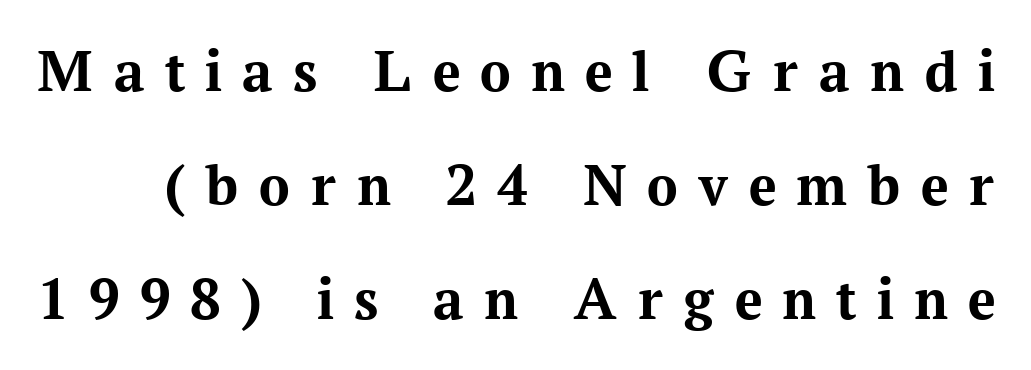
The image shows 61 px bold serif type, upright; set line spacing 1.87x, unusually wide letter spacing (+0.33 em), not underlined; medium stroke contrast and a medium x-height.
